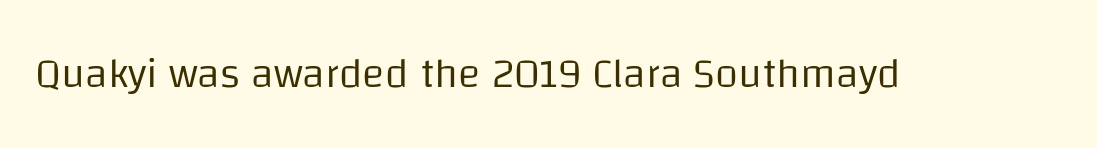
{"serif": "no", "italic": "no", "bold": "no", "weight": "regular", "width": "normal", "stroke_contrast": "low", "x_height": "large", "monospaced": "no", "underline": "no", "letter_spacing": "normal", "letter_spacing_em": 0.0, "glyph_px": 42}
